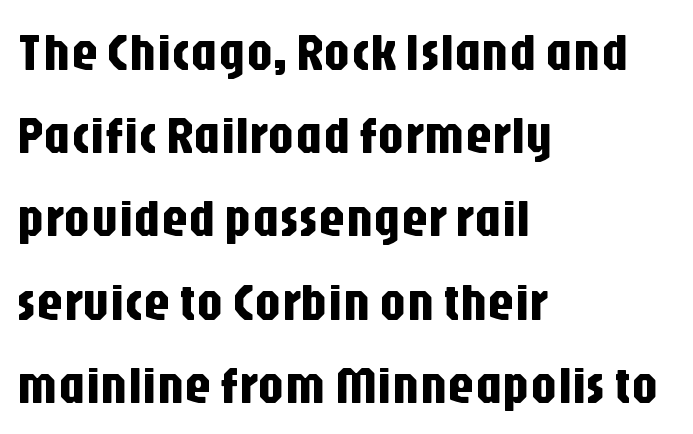
Q: Is the text italic (slanted)? A: No, it is upright.
Q: Is the typeface a serif or a sans-serif typeface? A: Sans-serif.
Q: Is the text underlined? A: No.
Q: How is the paragraph aligned? A: Left-aligned.
Q: Is the spacing between letters normal or unusually wide? A: Normal.
Q: Is the spacing between lines tight, normal or loose? A: Normal.
Q: Width (condensed, normal, or wide)? A: Condensed.
Q: Stroke contrast? A: Low.
Q: x-height? A: Large.
Q: Monospaced? A: No.
